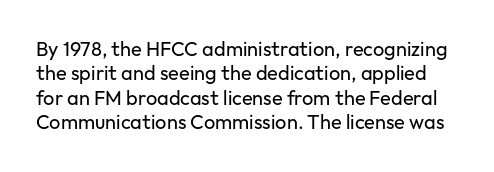
Q: Is the text bold? A: No.
Q: Is the text italic (slanted)? A: No, it is upright.
Q: Is the text underlined? A: No.
Q: Is the spacing between letters normal or unusually wide? A: Normal.
